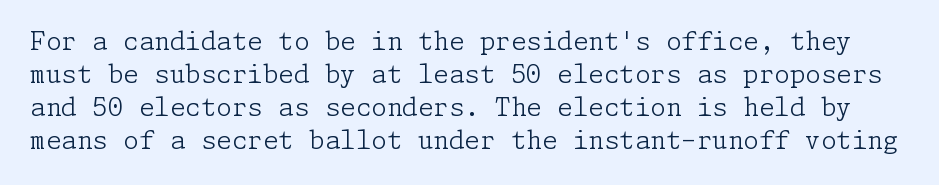
{"italic": "no", "bold": "no", "underline": "no", "line_spacing": "normal", "line_spacing_ratio": 1.32, "letter_spacing": "normal", "letter_spacing_em": 0.0, "glyph_px": 25}
